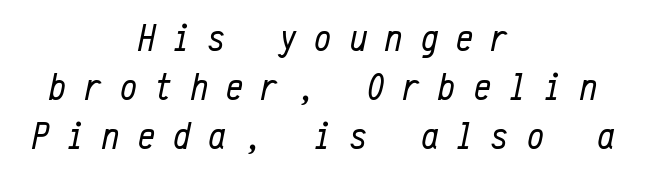
The image shows 38 px regular-weight, condensed type, italic (leaning right), monospaced; set centered, normal line spacing (1.29x), unusually wide letter spacing (+0.48 em), not underlined; low stroke contrast and a medium x-height.
